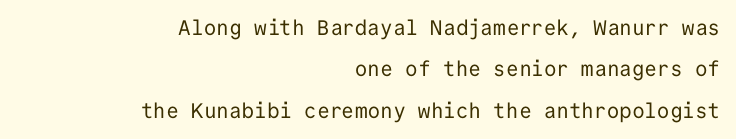
Q: Is the text bold? A: No.
Q: Is the text italic (slanted)? A: No, it is upright.
Q: Is the text underlined? A: No.
Q: How is the paragraph aligned? A: Right-aligned.
Q: Is the spacing between letters normal or unusually wide? A: Normal.
Q: Is the spacing between lines tight, normal or loose? A: Loose.
